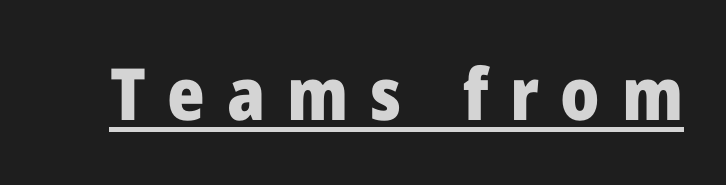
Q: Is the text bold? A: Yes.
Q: Is the text italic (slanted)? A: No, it is upright.
Q: Is the typeface a serif or a sans-serif typeface? A: Sans-serif.
Q: Is the text underlined? A: Yes.
Q: Is the spacing between letters normal or unusually wide? A: Unusually wide.
Q: Width (condensed, normal, or wide)? A: Normal.
Q: Stroke contrast? A: Low.
Q: x-height? A: Medium.
Q: Monospaced? A: No.
